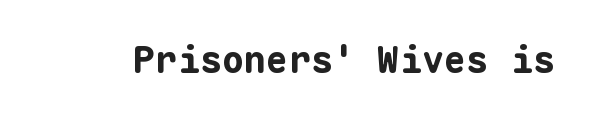
Q: Is the text bold? A: Yes.
Q: Is the text italic (slanted)? A: No, it is upright.
Q: Is the typeface a serif or a sans-serif typeface? A: Sans-serif.
Q: Is the text underlined? A: No.
Q: Is the spacing between letters normal or unusually wide? A: Normal.
Q: Width (condensed, normal, or wide)? A: Normal.
Q: Stroke contrast? A: Low.
Q: x-height? A: Medium.
Q: Monospaced? A: Yes.
